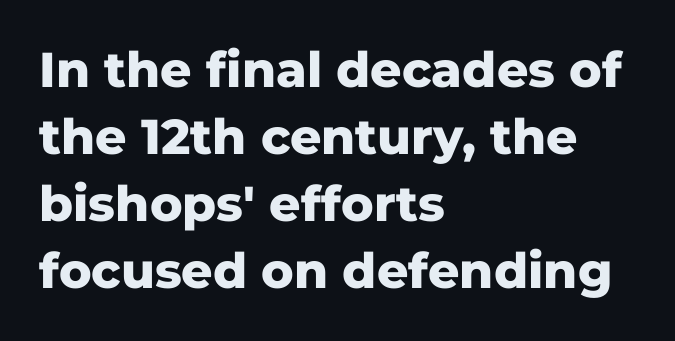
The paragraph shown leans on its left margin. Quick note: underline off. Plenty of ink on the page — the face is bold. The passage shown has conventional tracking throughout. Line spacing here is normal. Proportional: the letters do not fall into vertical columns.
